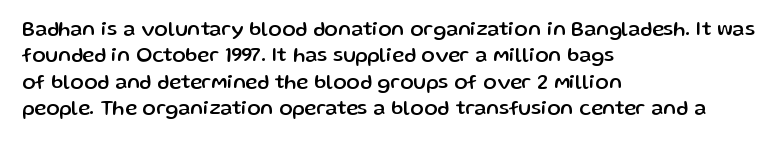
{"italic": "no", "underline": "no", "align": "left", "line_spacing": "normal", "line_spacing_ratio": 1.32, "letter_spacing": "normal", "letter_spacing_em": 0.0, "glyph_px": 20}
